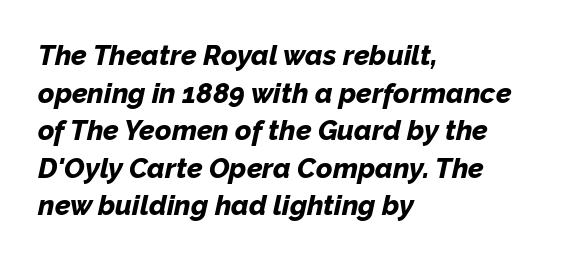
The image shows 28 px bold type, italic (leaning right); set left-aligned, normal line spacing (1.34x), normal letter spacing, not underlined; low stroke contrast and a medium x-height.
